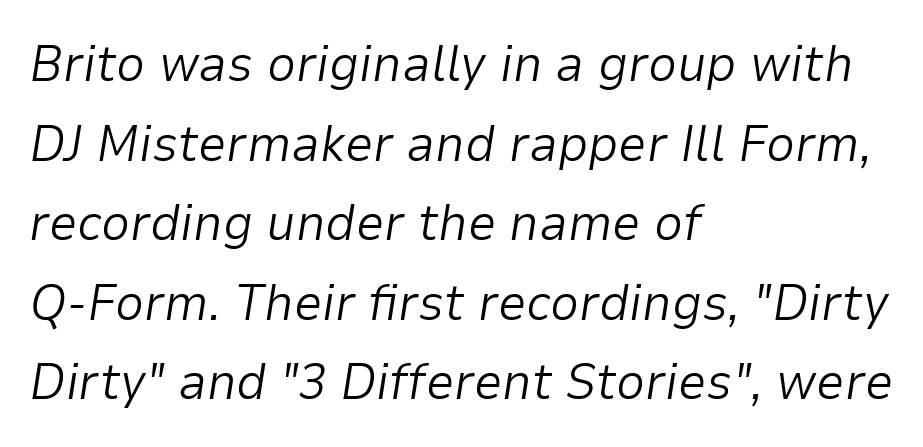
The words here are not underlined. An italicized treatment has been applied to the whole sample. The paragraph has a hard left edge and a soft right edge. Quick note: interline space is typical.
